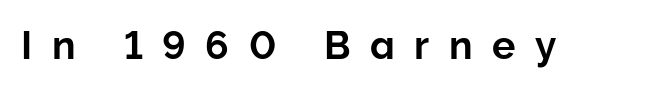
The characters display no serif detailing; their extremities are plain. Any mark beneath the type? The region is blank. Posture: straight, roman, zero tilt. Think of a printed novel: that variable character pitch is what you see here. The tracking jumps out immediately: characters are airy and widely separated.
